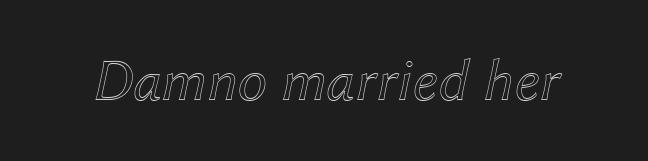
{"italic": "yes", "lean": "right", "slant_degrees": 12, "width": "normal", "x_height": "medium", "monospaced": "no", "underline": "no", "letter_spacing": "normal", "letter_spacing_em": 0.0, "glyph_px": 60}
